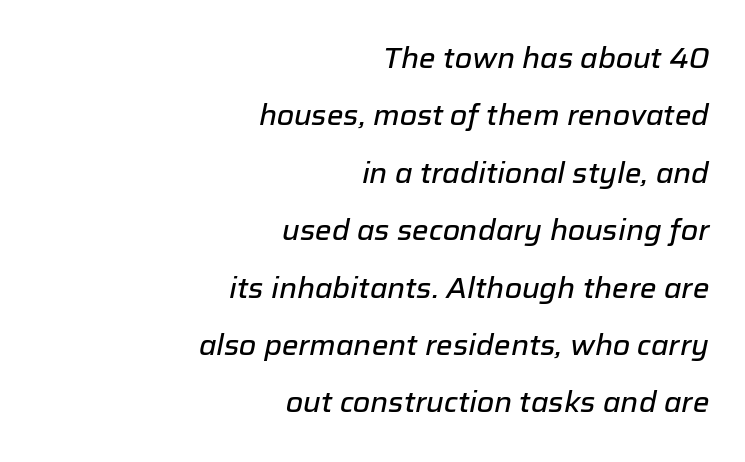
Type without underlining. The setting favours the right margin, as signatures and pull-quotes sometimes do. This sample has the flowing, uneven cadence of proportional lettering. Summary of vertical rhythm: relaxed, with wide interline spacing. Every character sits at an angle, as italics do. Glyph-to-glyph distance matches everyday printed text.
